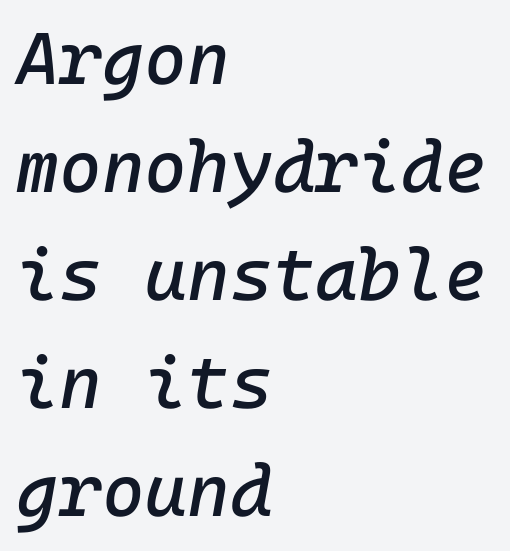
{"italic": "yes", "lean": "right", "slant_degrees": 10, "width": "normal", "stroke_contrast": "low", "x_height": "medium", "underline": "no", "align": "left", "line_spacing": "normal", "line_spacing_ratio": 1.48, "letter_spacing": "normal", "letter_spacing_em": 0.0, "glyph_px": 73}
